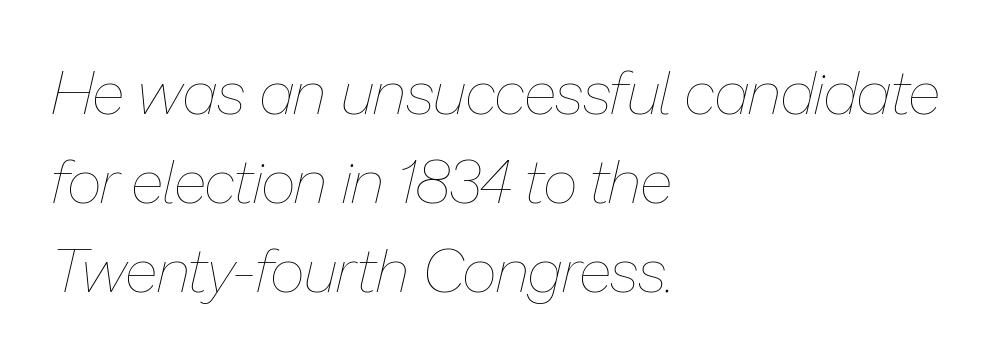
Q: Is the text bold? A: No.
Q: Is the text italic (slanted)? A: Yes, it leans right by about 13 degrees.
Q: Is the text underlined? A: No.
Q: How is the paragraph aligned? A: Left-aligned.
Q: Is the spacing between letters normal or unusually wide? A: Normal.
Q: Is the spacing between lines tight, normal or loose? A: Normal.
Q: Width (condensed, normal, or wide)? A: Normal.
Q: Stroke contrast? A: Low.
Q: x-height? A: Medium.
Q: Monospaced? A: No.
